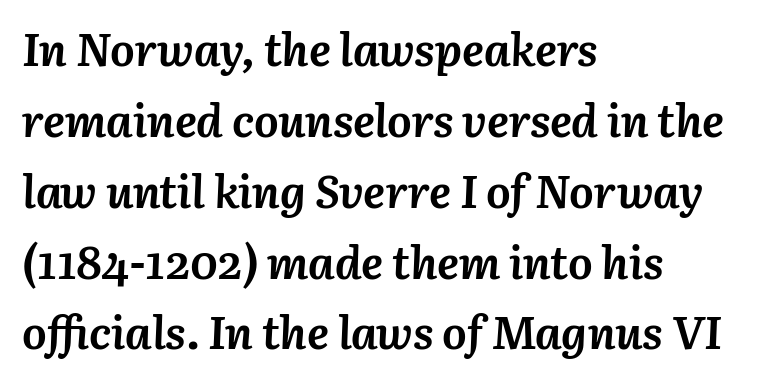
The image shows 46 px semibold type, italic (leaning right); set left-aligned, normal line spacing (1.54x), normal letter spacing, not underlined; medium stroke contrast and a medium x-height.
